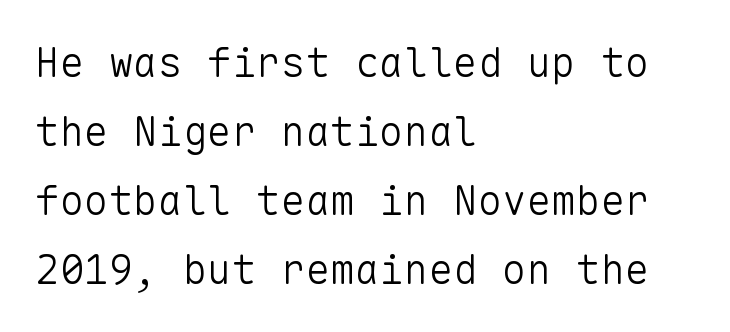
The image shows 41 px light sans-serif type, upright, monospaced; set left-aligned, normal line spacing (1.68x), normal letter spacing, not underlined; low stroke contrast and a medium x-height.
